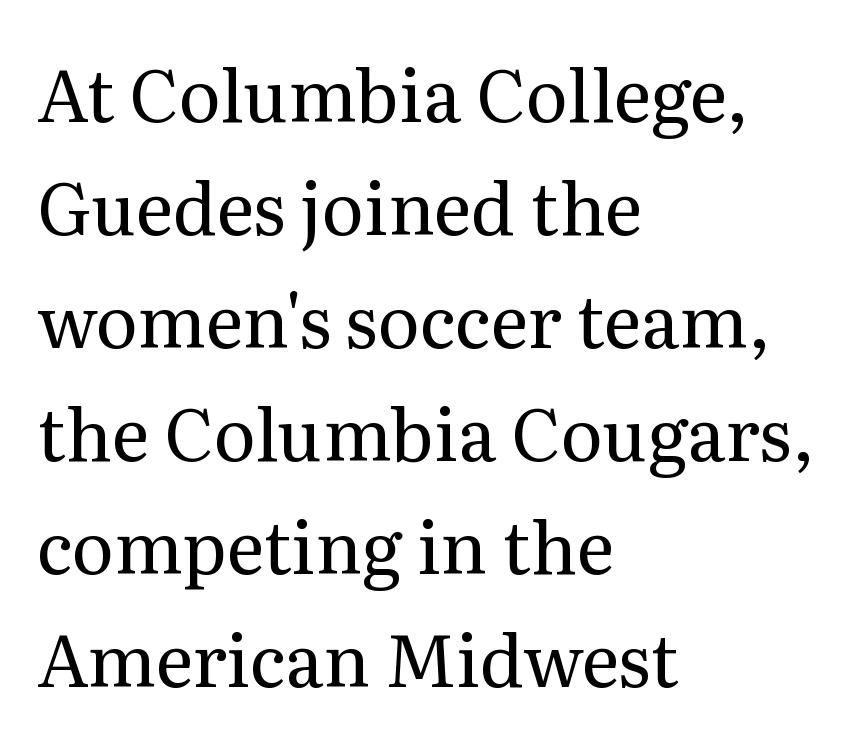
Q: Is the text bold? A: No.
Q: Is the text italic (slanted)? A: No, it is upright.
Q: Is the typeface a serif or a sans-serif typeface? A: Serif.
Q: Is the text underlined? A: No.
Q: How is the paragraph aligned? A: Left-aligned.
Q: Is the spacing between letters normal or unusually wide? A: Normal.
Q: Is the spacing between lines tight, normal or loose? A: Normal.
Q: Width (condensed, normal, or wide)? A: Normal.
Q: Stroke contrast? A: Medium.
Q: x-height? A: Medium.
Q: Monospaced? A: No.
